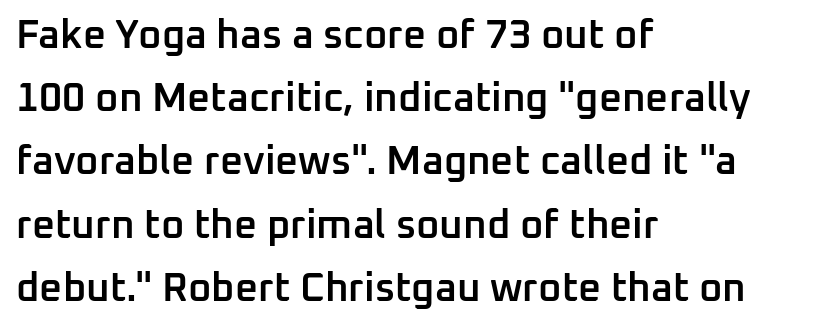
The image shows 40 px semibold sans-serif type, upright; set left-aligned, normal line spacing (1.58x), normal letter spacing, not underlined; low stroke contrast and a medium x-height.
